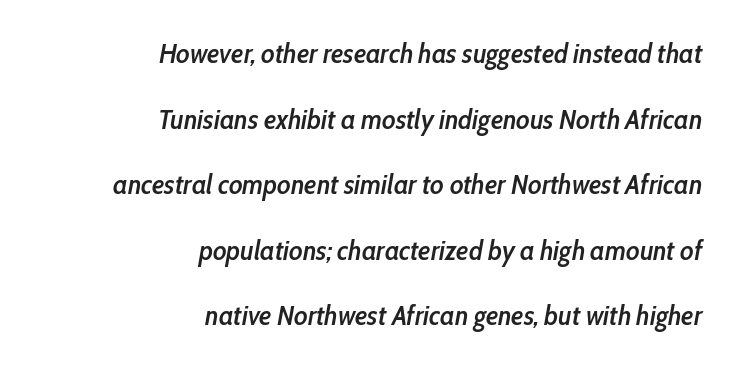
Q: Is the text bold? A: Semi-bold.
Q: Is the text italic (slanted)? A: Yes, it leans right by about 10 degrees.
Q: Is the text underlined? A: No.
Q: How is the paragraph aligned? A: Right-aligned.
Q: Is the spacing between letters normal or unusually wide? A: Normal.
Q: Is the spacing between lines tight, normal or loose? A: Loose.
Q: Width (condensed, normal, or wide)? A: Condensed.
Q: Stroke contrast? A: Low.
Q: x-height? A: Medium.
Q: Monospaced? A: No.
